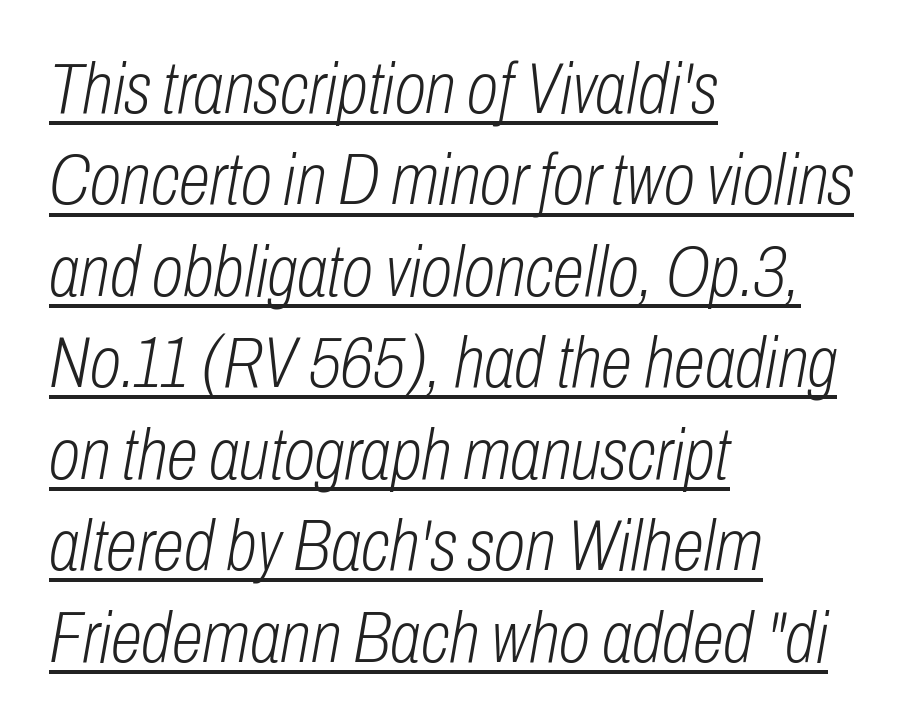
The lines in this sample share a left origin and differ only in where they stop. Does the lettering tilt? It does — this is italic. Each letter keeps its own natural width here, so spacing adapts to shape. Interline gaps are of average width in this sample. Underlining? Definitely there.
